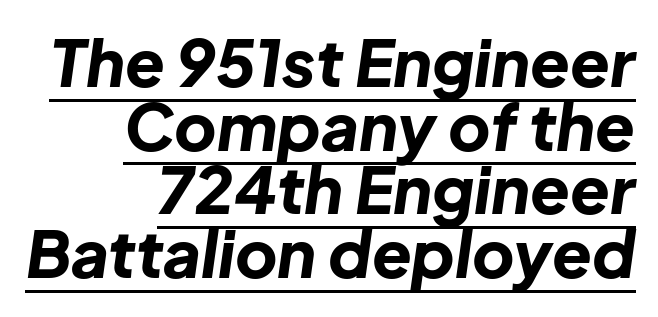
The sample has been set heavy, in full bold. Characters are canted at an angle relative to the baseline's perpendicular. One-word summary of the alignment: right. Proportional: the letters do not fall into vertical columns. The leading is snug, giving the passage a crowded texture.
